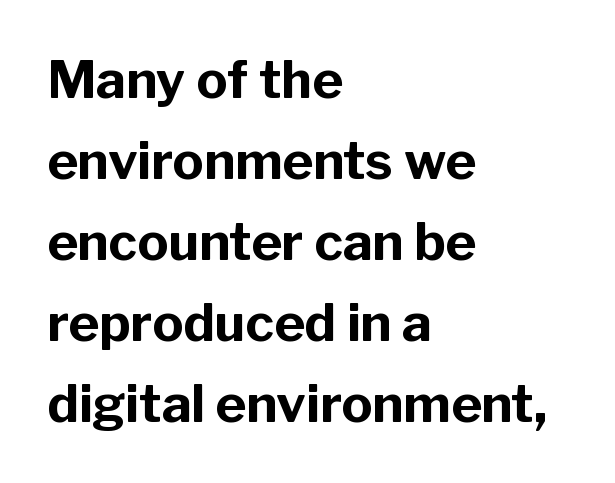
Q: Is the text bold? A: Yes.
Q: Is the text italic (slanted)? A: No, it is upright.
Q: Is the typeface a serif or a sans-serif typeface? A: Sans-serif.
Q: Is the text underlined? A: No.
Q: How is the paragraph aligned? A: Left-aligned.
Q: Is the spacing between letters normal or unusually wide? A: Normal.
Q: Is the spacing between lines tight, normal or loose? A: Normal.
Q: Width (condensed, normal, or wide)? A: Normal.
Q: Stroke contrast? A: Low.
Q: x-height? A: Medium.
Q: Monospaced? A: No.
